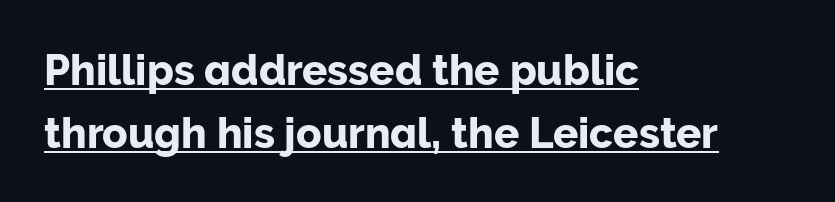
{"serif": "no", "italic": "no", "width": "normal", "stroke_contrast": "low", "x_height": "medium", "monospaced": "no", "underline": "yes", "align": "left", "line_spacing": "normal", "line_spacing_ratio": 1.5, "letter_spacing": "normal", "letter_spacing_em": 0.0, "glyph_px": 42}
